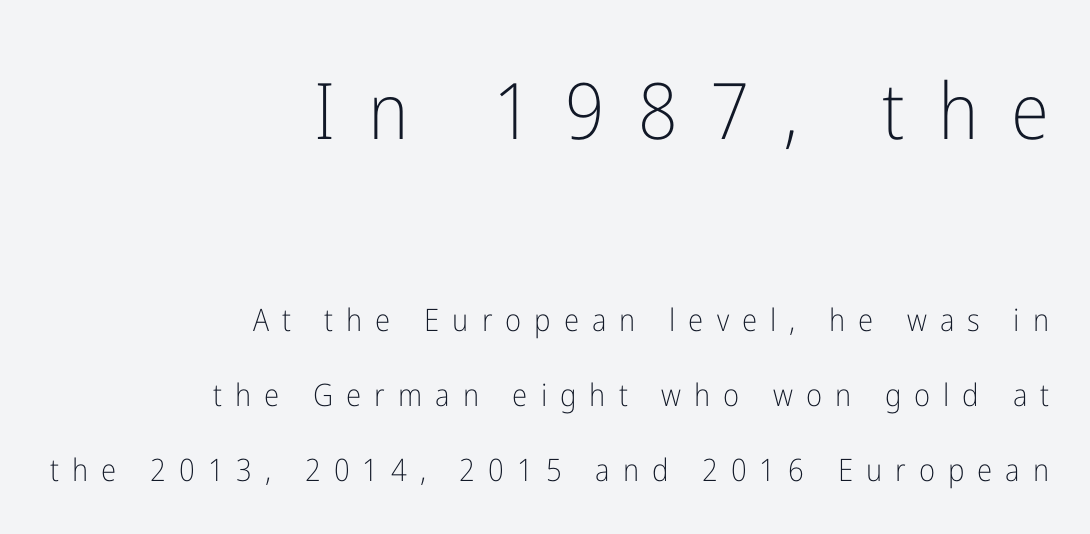
The image shows 78 px light, condensed sans-serif type, upright; set right-aligned, loose line spacing (2.42x), unusually wide letter spacing (+0.42 em), not underlined; the first (top) block is 2.52x larger; low stroke contrast and a medium x-height.
